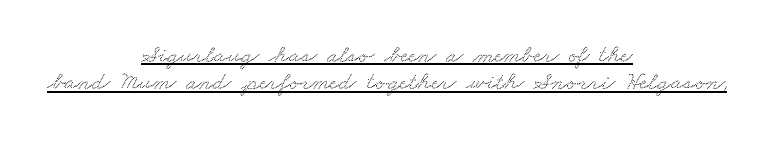
The image shows 25 px text type; set centered, tight line spacing (1.09x), normal letter spacing, underlined.
